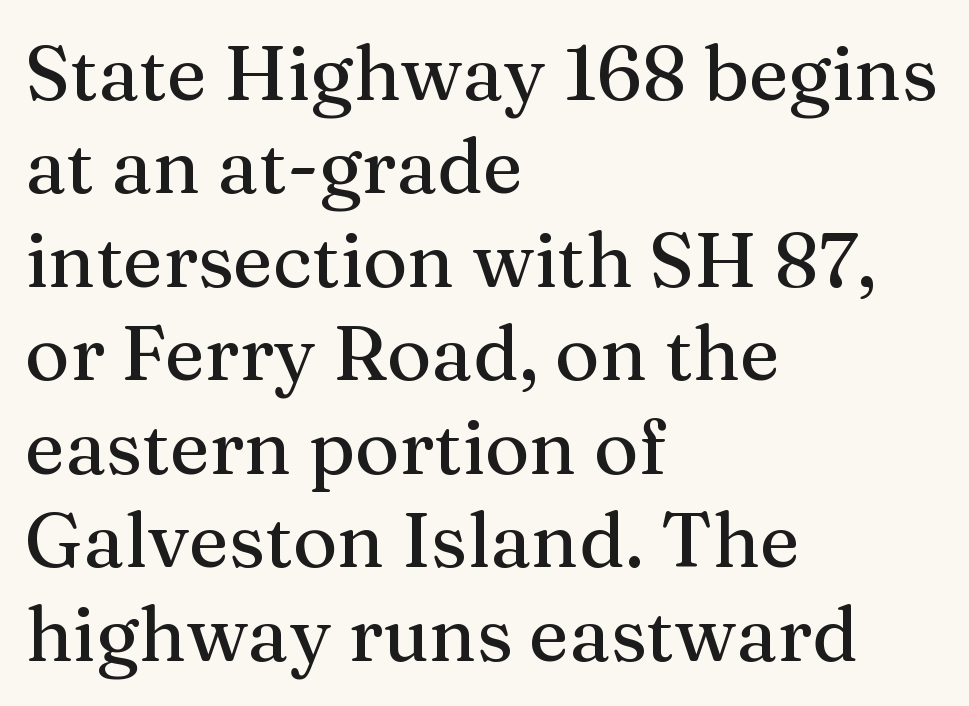
The baseline area is clear. Looks like regular typesetting: each glyph gets only the width it needs. The letters stand straight up with perfectly vertical stems. The horizontal fit of the characters is conventional and even. Each line starts at the same left margin while the right side varies. The face used here is seriffed, in the tradition of book romans.
